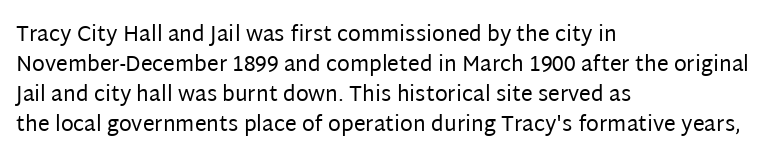
The image shows 21 px text type, upright; set left-aligned, normal line spacing (1.43x), normal letter spacing, not underlined.
